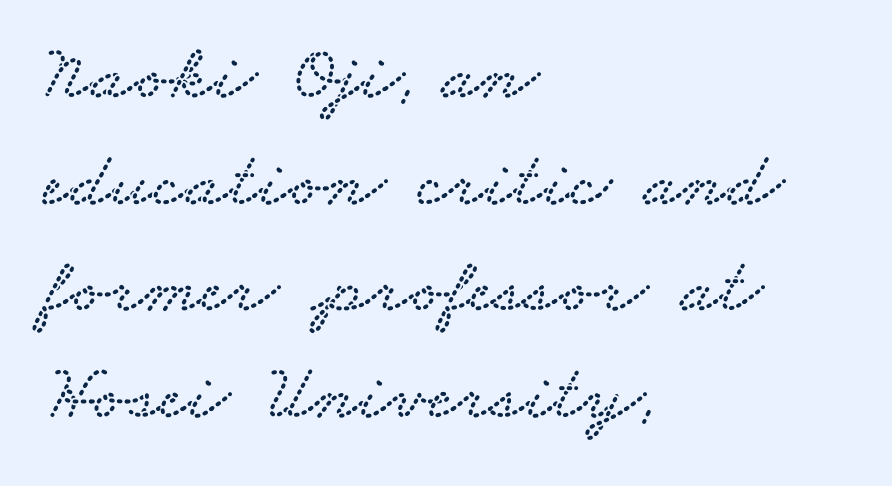
{"serif": "yes", "width": "wide", "stroke_contrast": "low", "x_height": "small", "monospaced": "no", "underline": "no", "align": "left", "line_spacing": "normal", "line_spacing_ratio": 1.35, "letter_spacing": "normal", "letter_spacing_em": 0.0, "glyph_px": 79}
